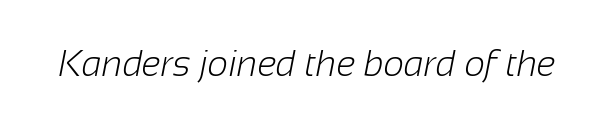
Unlike a traditional serif, this face leaves its strokes unadorned. Weight: not bold — regular or lighter. You could call the tracking neutral — neither tight nor loose. The passage shown is typed in a proportional face where columns would drift. The area under the type is left untouched.
